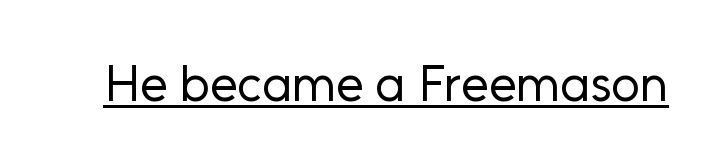
{"serif": "no", "italic": "no", "bold": "no", "weight": "regular", "width": "normal", "stroke_contrast": "low", "x_height": "medium", "monospaced": "no", "underline": "yes", "letter_spacing": "normal", "letter_spacing_em": 0.0, "glyph_px": 50}
